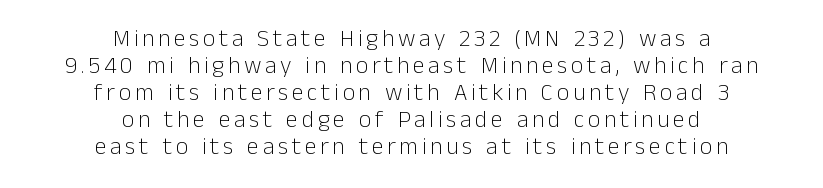
The typesetting does not lean heavy: it is not bold. This rendering uses center alignment, leaving both contours irregular but symmetric. The lettering holds an erect, upright posture throughout. Only glyphs here, with clear space below each row.
